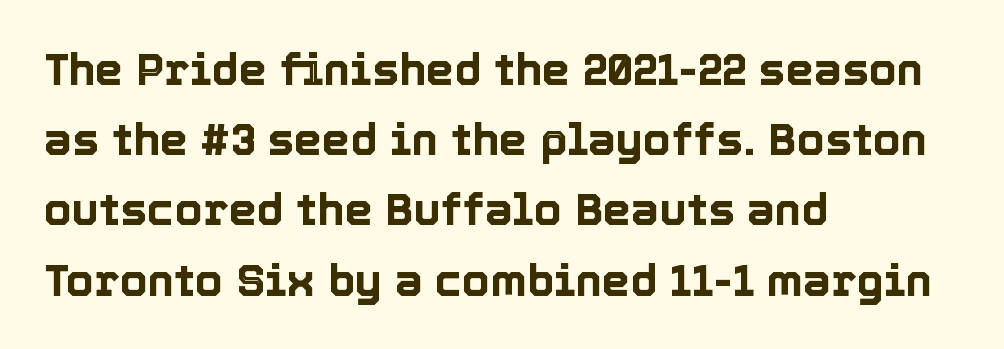
Words float on clear page, feet unadorned. Reading down the block, your eye returns to a fixed left position each line. The letters advance in unequal steps, a hallmark of proportional type. Honestly, the row spacing looks completely unremarkable. This is roman type, the default non-slanted kind. Nobody touched the tracking dial on this one.
